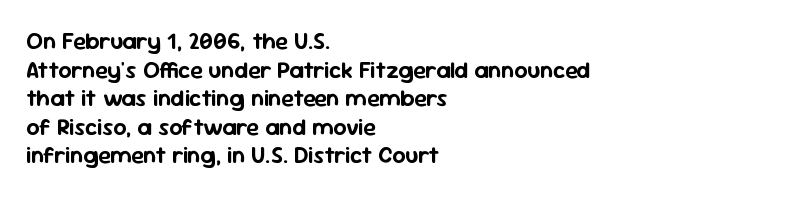
The image shows 23 px text type, upright; set left-aligned, line spacing 1.24x, normal letter spacing, not underlined.
